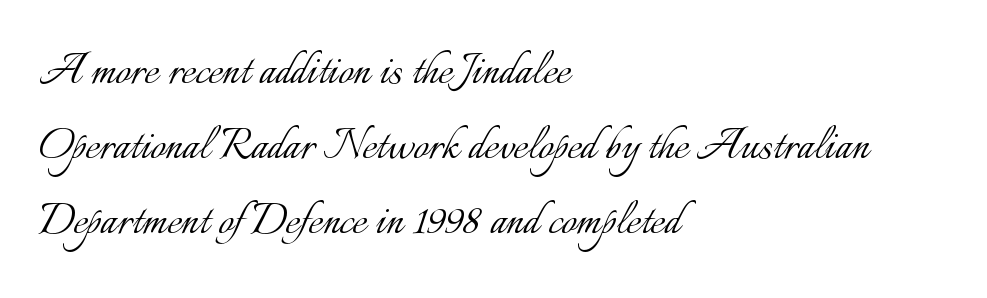
No heavy texture on the line: the type isn't bold. Has an underline been added? It has not. Letter spacing: default. In CSS terms this would be text-align: left. One glance says typical: line gaps are just what's usual. Do the characters align in a grid? No, the font is proportional.
